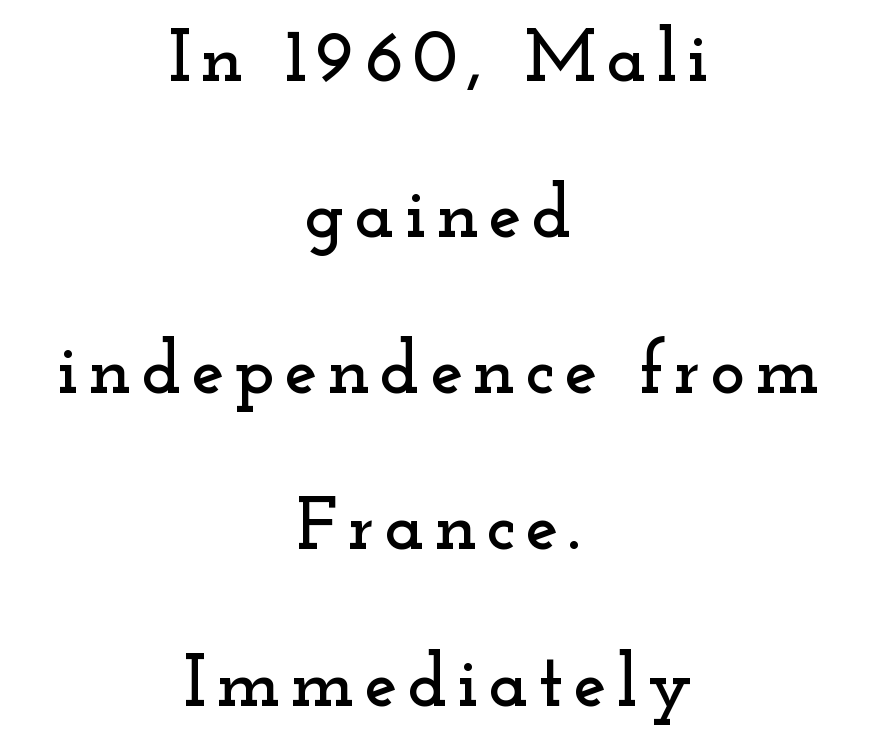
Q: Is the text italic (slanted)? A: No, it is upright.
Q: Is the typeface a serif or a sans-serif typeface? A: Serif.
Q: Is the text underlined? A: No.
Q: How is the paragraph aligned? A: Centered.
Q: Is the spacing between lines tight, normal or loose? A: Loose.
Q: Width (condensed, normal, or wide)? A: Wide.
Q: Stroke contrast? A: Low.
Q: x-height? A: Small.
Q: Monospaced? A: No.
